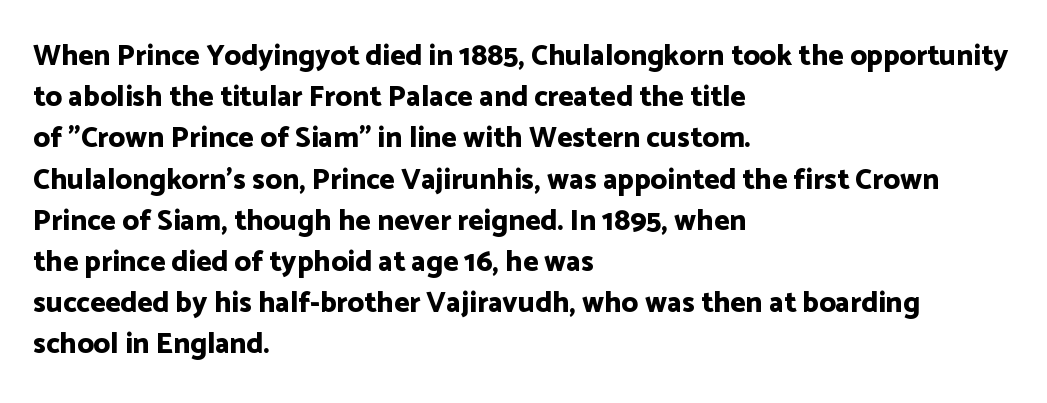
The image shows 29 px bold sans-serif type, upright; set left-aligned, normal line spacing (1.42x), normal letter spacing, not underlined; low stroke contrast and a medium x-height.
